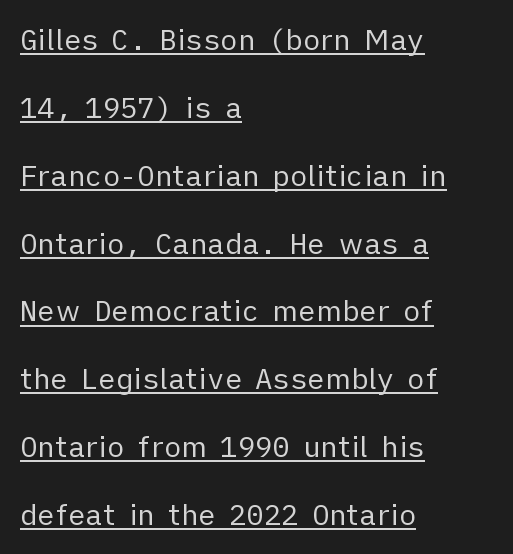
{"serif": "no", "italic": "no", "bold": "no", "weight": "regular", "width": "normal", "stroke_contrast": "low", "x_height": "medium", "monospaced": "no", "underline": "yes", "align": "left", "line_spacing": "loose", "line_spacing_ratio": 2.34, "letter_spacing": "normal", "letter_spacing_em": 0.0, "glyph_px": 29}
